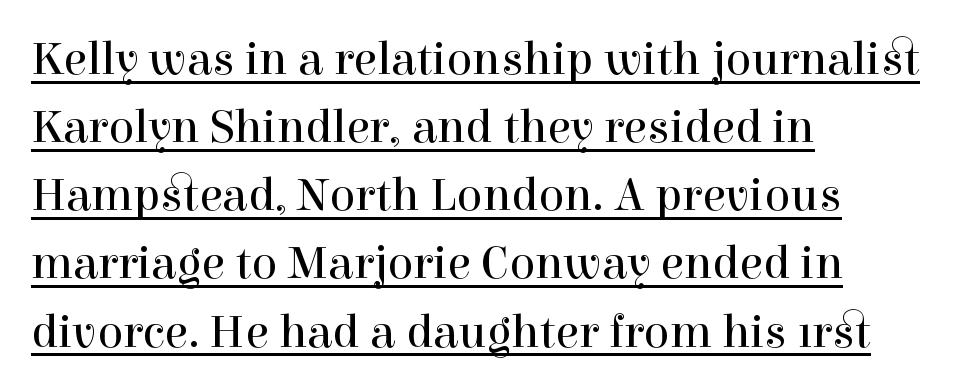
Q: Is the text bold? A: No.
Q: Is the text italic (slanted)? A: No, it is upright.
Q: Is the typeface a serif or a sans-serif typeface? A: Serif.
Q: Is the text underlined? A: Yes.
Q: How is the paragraph aligned? A: Left-aligned.
Q: Is the spacing between letters normal or unusually wide? A: Normal.
Q: Is the spacing between lines tight, normal or loose? A: Normal.
Q: Width (condensed, normal, or wide)? A: Normal.
Q: x-height? A: Medium.
Q: Monospaced? A: No.
